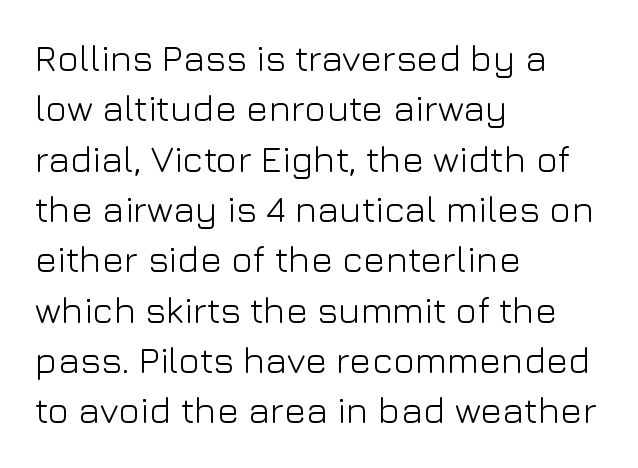
The passage shown stacks its lines at a standard gap. A typesetter would call this proportional, since set widths differ per character. Unmarked baselines from the first word to the last. Style check: upright. Nope, no serifs anywhere on these letters.
